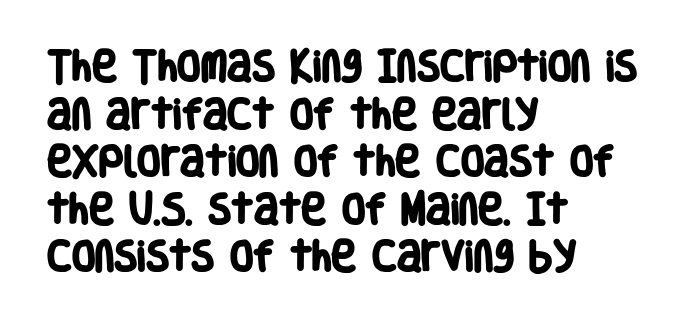
Q: Is the text bold? A: Yes.
Q: Is the typeface a serif or a sans-serif typeface? A: Sans-serif.
Q: Is the text underlined? A: No.
Q: How is the paragraph aligned? A: Left-aligned.
Q: Is the spacing between letters normal or unusually wide? A: Normal.
Q: Is the spacing between lines tight, normal or loose? A: Normal.
Q: Width (condensed, normal, or wide)? A: Condensed.
Q: Stroke contrast? A: Low.
Q: x-height? A: Large.
Q: Monospaced? A: No.
